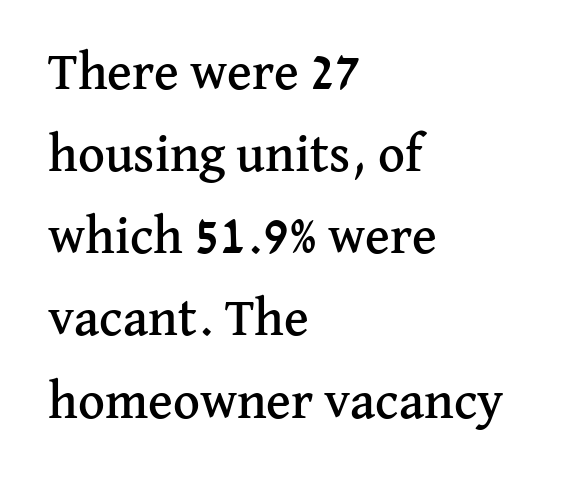
These lines are rendered in a variable-pitch font. Interline gaps are of average width in this sample. Observe the ordinary spacing: letters are neighbours, not strangers. Designer's note — italics off, roman on.
